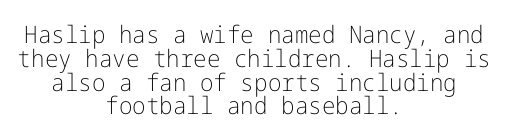
The image shows 24 px text type, upright; set centered, tight line spacing (0.99x), normal letter spacing, not underlined.
